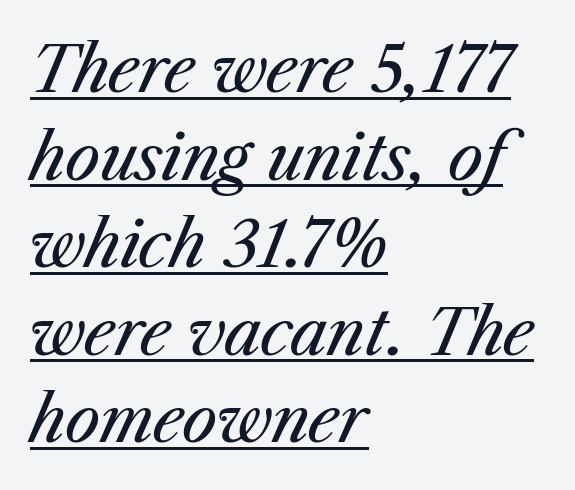
The rendering uses natural spacing where letterforms have individual widths. This rendering features underlined lettering. Which margin do the lines hug? The left one — the right edge is uneven. The face looks like a standard text weight, possibly lighter. The gaps between neighbouring characters are ordinary and unremarkable. Characters are canted at an angle relative to the baseline's perpendicular.
